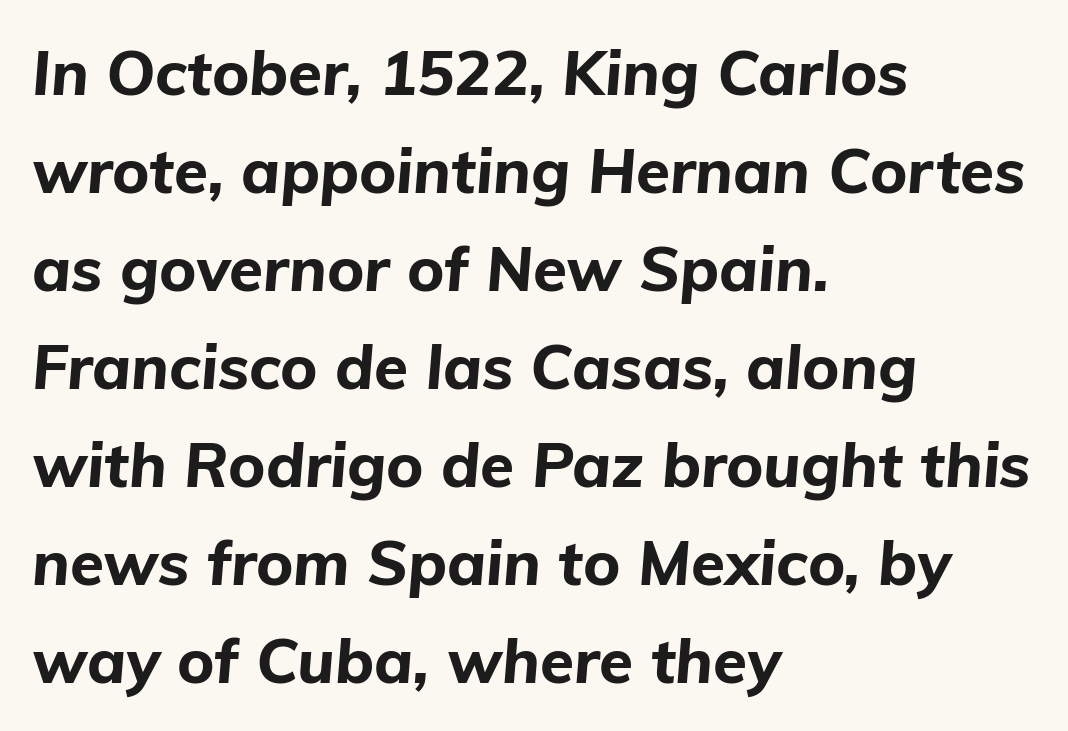
The image shows 62 px bold type, italic (leaning right); set left-aligned, normal line spacing (1.58x), normal letter spacing, not underlined; low stroke contrast and a medium x-height.
